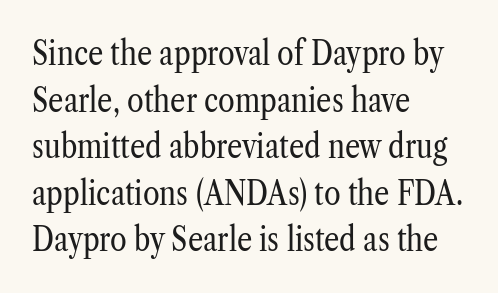
Q: Is the text bold? A: No.
Q: Is the text italic (slanted)? A: No, it is upright.
Q: Is the typeface a serif or a sans-serif typeface? A: Serif.
Q: Is the text underlined? A: No.
Q: How is the paragraph aligned? A: Left-aligned.
Q: Is the spacing between letters normal or unusually wide? A: Normal.
Q: Is the spacing between lines tight, normal or loose? A: Normal.
Q: Width (condensed, normal, or wide)? A: Condensed.
Q: Stroke contrast? A: Low.
Q: x-height? A: Medium.
Q: Monospaced? A: No.
